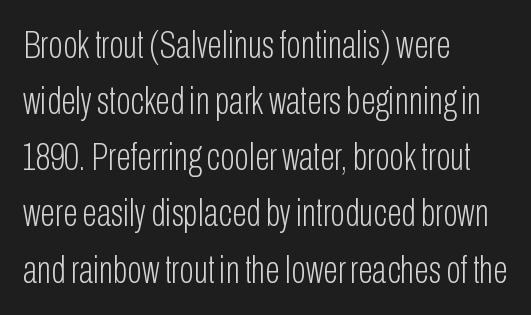
{"serif": "no", "italic": "no", "bold": "no", "weight": "light", "width": "condensed", "stroke_contrast": "low", "x_height": "medium", "monospaced": "no", "underline": "no", "align": "left", "line_spacing": "normal", "line_spacing_ratio": 1.44, "letter_spacing": "normal", "letter_spacing_em": 0.0, "glyph_px": 39}
